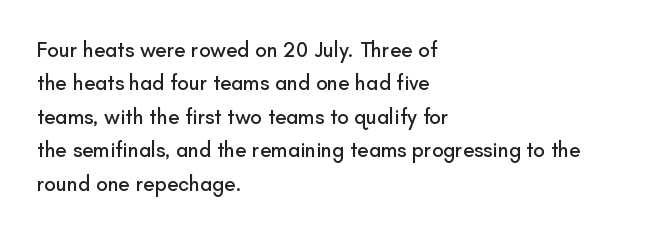
{"italic": "no", "underline": "no", "align": "left", "line_spacing": "normal", "line_spacing_ratio": 1.59, "letter_spacing": "normal", "letter_spacing_em": 0.0, "glyph_px": 21}
